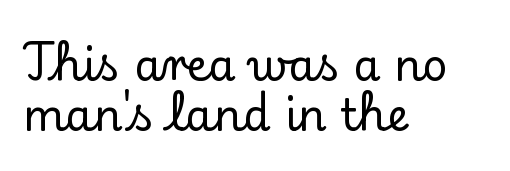
Notice how descenders almost collide with the ascenders below — that's tight leading. Underlining? Definitely not there. Characters follow at the spacing the type designer built in. A typesetter would call this proportional, since set widths differ per character. The lettering holds an erect, upright posture throughout. Unlike a clean sans, this face finishes its strokes with serifs.
